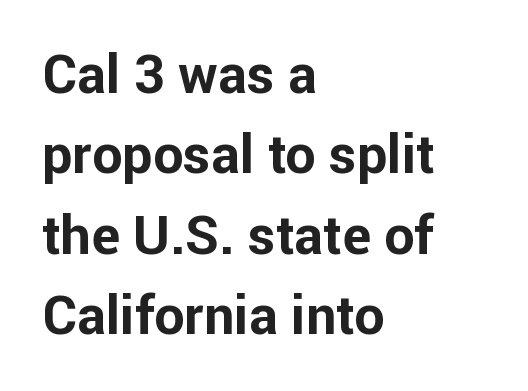
Q: Is the text bold? A: Yes.
Q: Is the text italic (slanted)? A: No, it is upright.
Q: Is the typeface a serif or a sans-serif typeface? A: Sans-serif.
Q: Is the text underlined? A: No.
Q: How is the paragraph aligned? A: Left-aligned.
Q: Is the spacing between letters normal or unusually wide? A: Normal.
Q: Is the spacing between lines tight, normal or loose? A: Normal.
Q: Width (condensed, normal, or wide)? A: Normal.
Q: Stroke contrast? A: Low.
Q: x-height? A: Medium.
Q: Monospaced? A: No.
